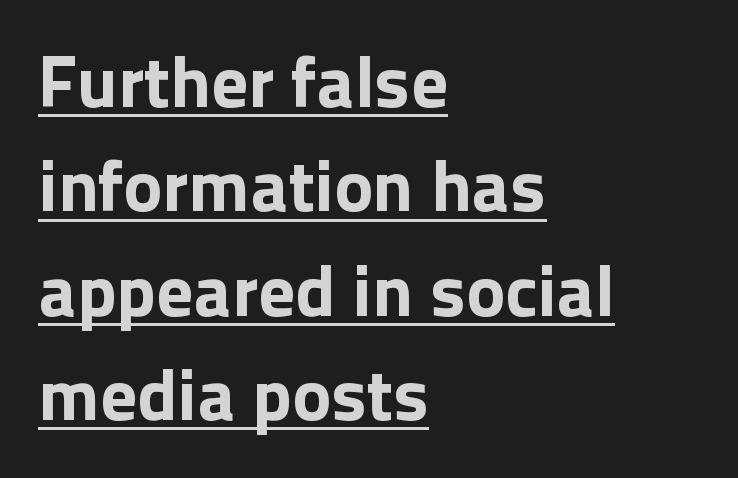
The rendering uses natural spacing where letterforms have individual widths. Nope, not italic — everything's standing straight. Compared with typical paragraphs, the rows here are spaced about the same. Serif or sans? Sans — the stroke terminals are bare.
